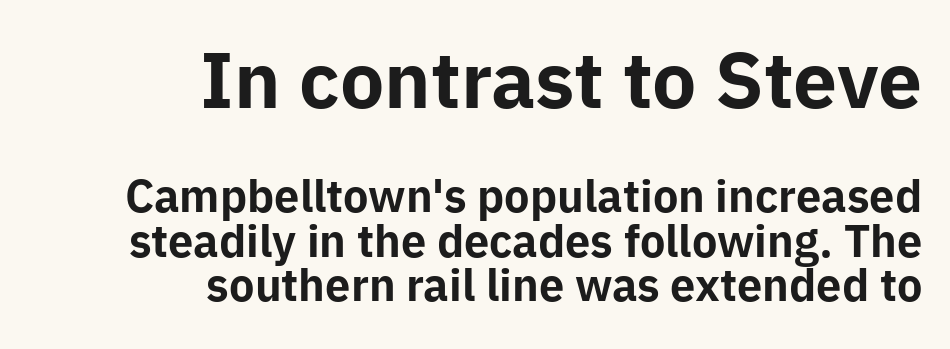
The type family on display is of the sans-serif kind. Nothing unusual about the tracking: characters are spaced as the font intends. The compositor pushed each line to the right boundary. Characters remain perfectly vertical along every line.
